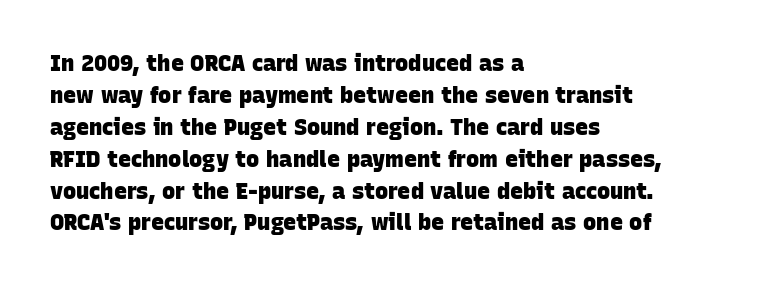
{"bold": "yes", "underline": "no", "align": "left", "line_spacing": "normal", "line_spacing_ratio": 1.45, "letter_spacing": "normal", "letter_spacing_em": 0.0, "glyph_px": 22}
